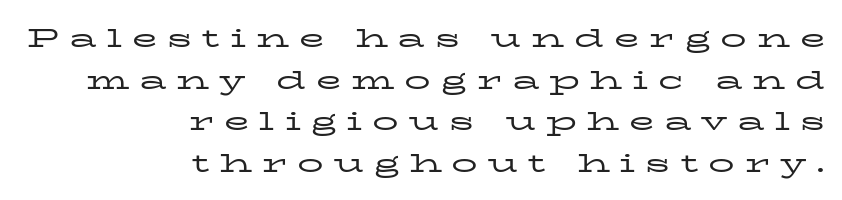
In terms of leading, this rendering sits right in the middle. Short note: letters widely spaced. Alignment: flush right. Characters remain perfectly vertical along every line. The letterforms sit at book weight or below. The space beneath each line is pristine and unruled.
